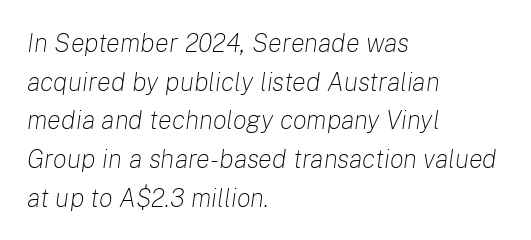
Standard letterfit; no display-style spreading of the glyphs. Regular leading. The passage shown leans; its letterforms are oblique. Weight: regular or lighter. The compositor pushed each line to the left boundary.
